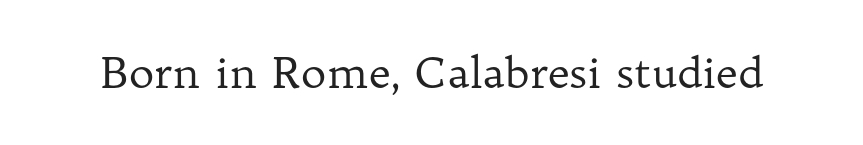
Q: Is the text bold? A: No.
Q: Is the text italic (slanted)? A: No, it is upright.
Q: Is the typeface a serif or a sans-serif typeface? A: Serif.
Q: Is the text underlined? A: No.
Q: Is the spacing between letters normal or unusually wide? A: Normal.
Q: Width (condensed, normal, or wide)? A: Normal.
Q: Stroke contrast? A: Low.
Q: x-height? A: Medium.
Q: Monospaced? A: No.
